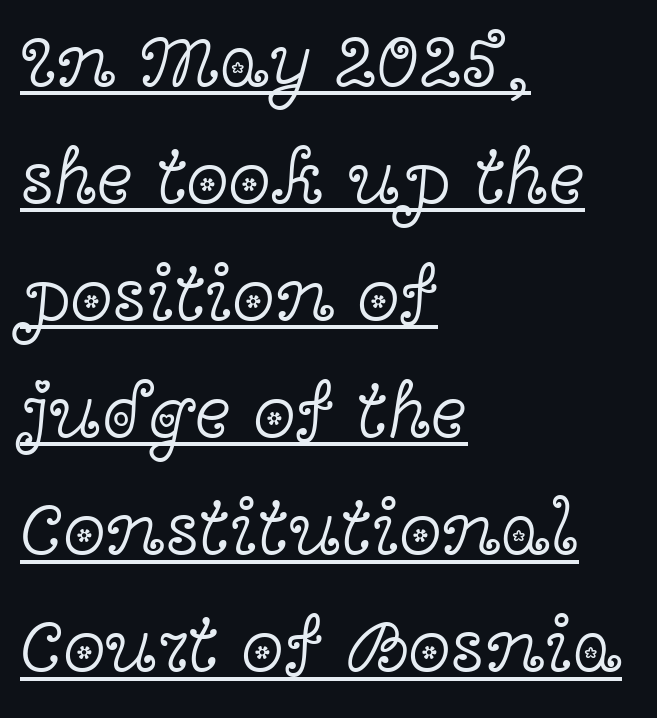
{"serif": "yes", "bold": "no", "weight": "light", "width": "wide", "x_height": "medium", "monospaced": "no", "underline": "yes", "align": "left", "line_spacing": "normal", "line_spacing_ratio": 1.52, "letter_spacing": "normal", "letter_spacing_em": 0.0, "glyph_px": 77}
